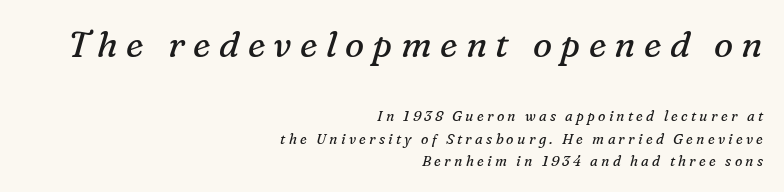
The image shows 36 px regular-weight serif type, italic (leaning right); set right-aligned, normal line spacing (1.6x), unusually wide letter spacing (+0.23 em), not underlined; the first (top) block is 2.57x larger; medium stroke contrast and a medium x-height.
